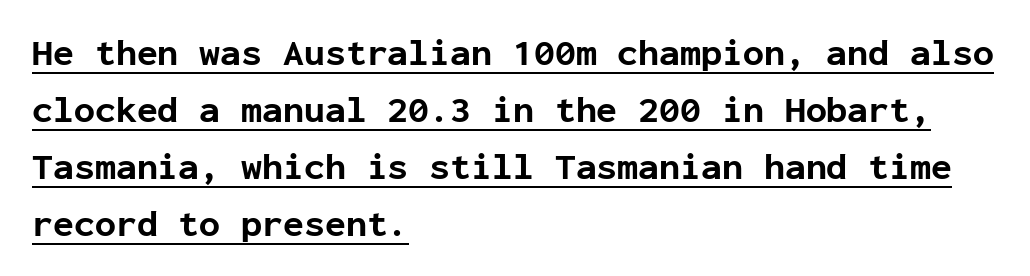
{"serif": "no", "italic": "no", "bold": "yes", "weight": "bold", "width": "normal", "stroke_contrast": "low", "x_height": "medium", "monospaced": "yes", "underline": "yes", "align": "left", "line_spacing": "normal", "line_spacing_ratio": 1.5, "letter_spacing": "normal", "letter_spacing_em": 0.0, "glyph_px": 38}
